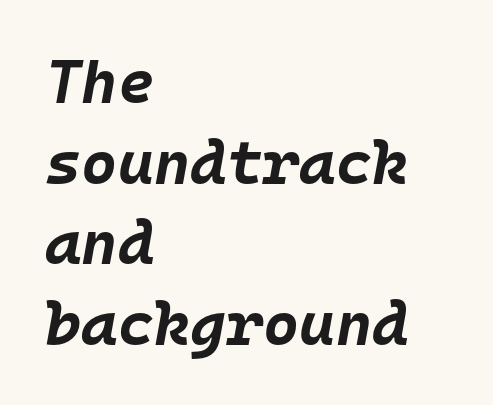
The horizontal fit of the characters is conventional and even. Monospaced: the letters line up in strict vertical columns. Glance below the letters and you will spot only blank space. The block of text has a typical density, with ordinary space between rows. The typography opts for an oblique posture over an upright one. Leftover space on each line is placed entirely after the last word.
